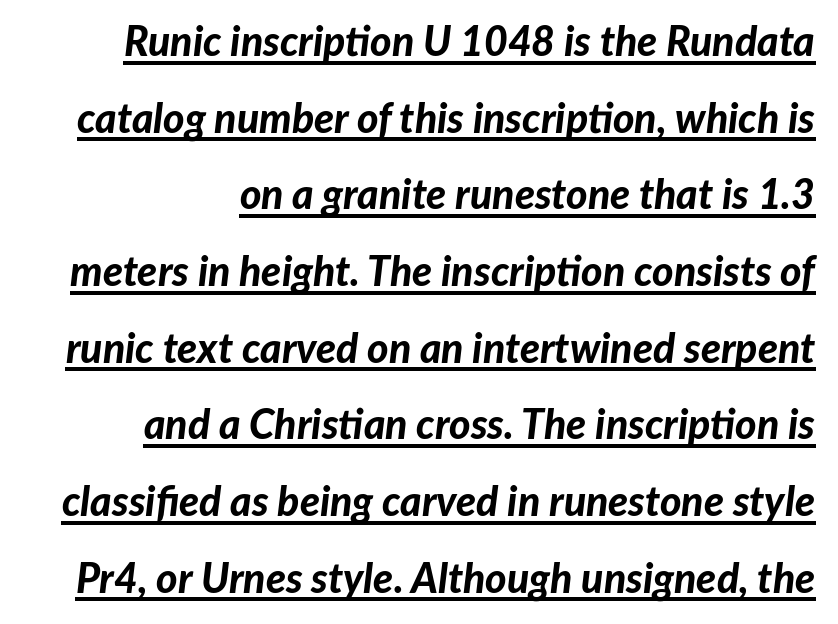
Q: Is the text bold? A: Yes.
Q: Is the text italic (slanted)? A: Yes, it leans right by about 7 degrees.
Q: Is the text underlined? A: Yes.
Q: How is the paragraph aligned? A: Right-aligned.
Q: Is the spacing between letters normal or unusually wide? A: Normal.
Q: Width (condensed, normal, or wide)? A: Normal.
Q: Stroke contrast? A: Low.
Q: x-height? A: Medium.
Q: Monospaced? A: No.
